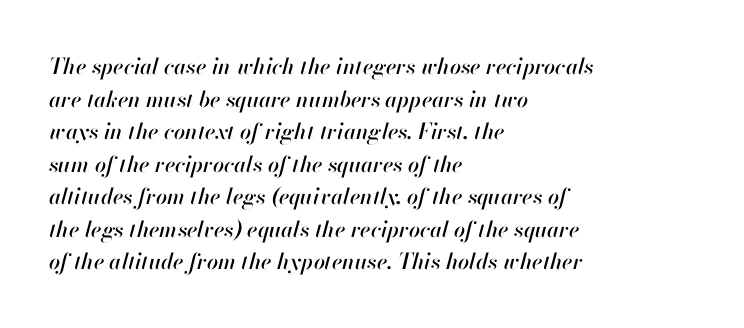
Q: Is the text italic (slanted)? A: Yes, it leans right by about 13 degrees.
Q: Is the text underlined? A: No.
Q: How is the paragraph aligned? A: Left-aligned.
Q: Is the spacing between letters normal or unusually wide? A: Normal.
Q: Is the spacing between lines tight, normal or loose? A: Normal.
